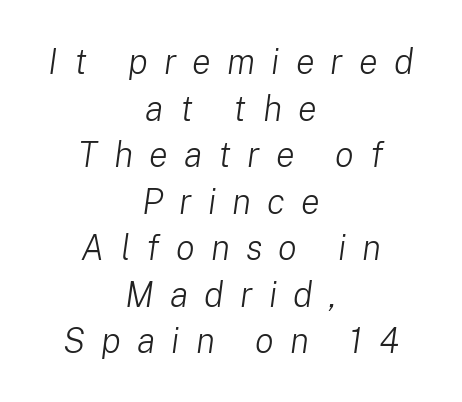
{"italic": "yes", "lean": "right", "slant_degrees": 8, "bold": "no", "weight": "light", "width": "normal", "stroke_contrast": "low", "x_height": "medium", "monospaced": "no", "underline": "no", "align": "center", "line_spacing": "normal", "line_spacing_ratio": 1.33, "letter_spacing": "wide", "letter_spacing_em": 0.46, "glyph_px": 35}
